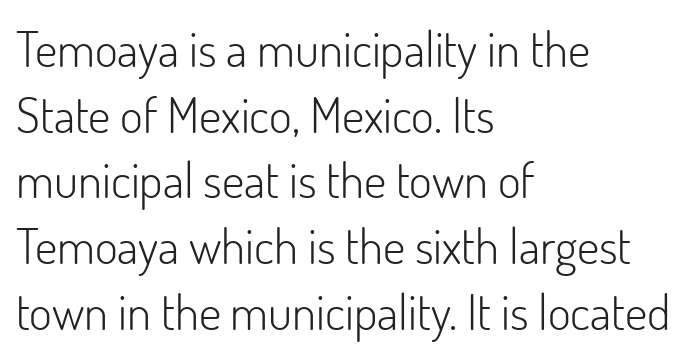
Q: Is the text bold? A: No.
Q: Is the text italic (slanted)? A: No, it is upright.
Q: Is the typeface a serif or a sans-serif typeface? A: Sans-serif.
Q: Is the text underlined? A: No.
Q: How is the paragraph aligned? A: Left-aligned.
Q: Is the spacing between letters normal or unusually wide? A: Normal.
Q: Is the spacing between lines tight, normal or loose? A: Normal.
Q: Width (condensed, normal, or wide)? A: Normal.
Q: Stroke contrast? A: Low.
Q: x-height? A: Small.
Q: Monospaced? A: No.
